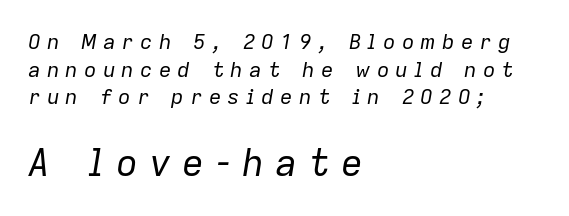
The image shows 37 px regular-weight type, italic (leaning right); set left-aligned, normal line spacing (1.31x), unusually wide letter spacing (+0.29 em), not underlined; the second (bottom) block is 1.76x larger; low stroke contrast and a medium x-height.
